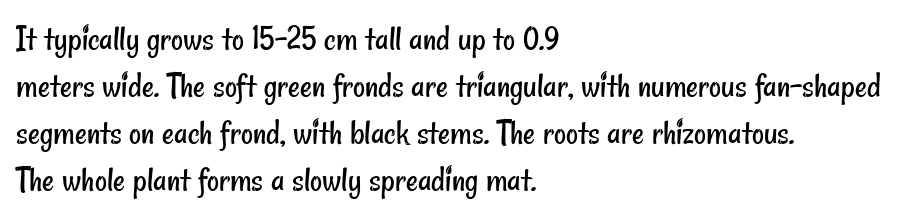
The font sits on the lighter half of the weight spectrum, regular included. You could not count columns in this text — the font is proportionally spaced. Left-aligned paragraph, ragged on the right. Rule under the text: the space is simply empty. Are there feet on the stems? There aren't — it's a sans. Rows of type keep a routine distance in the vertical direction.
